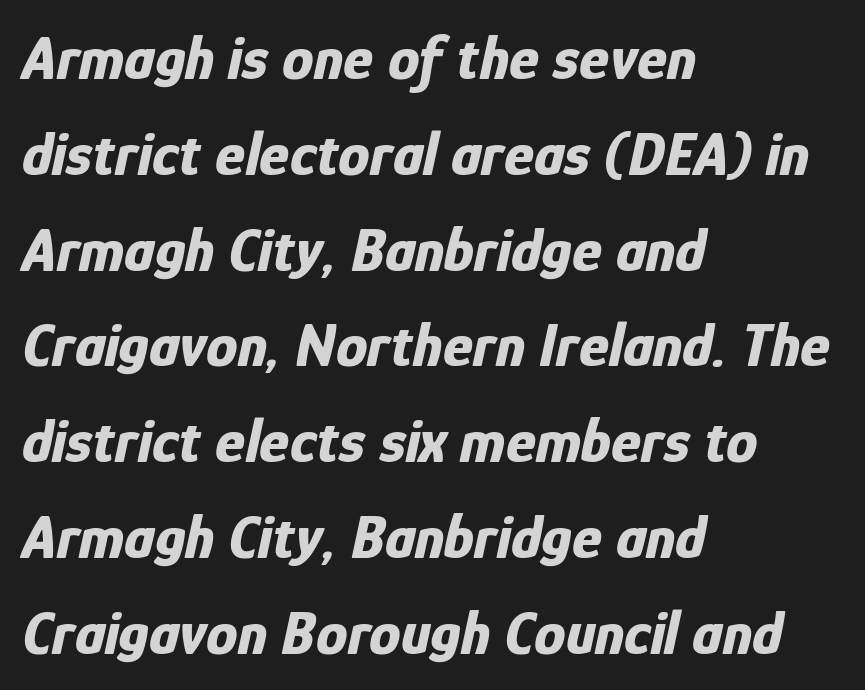
{"italic": "yes", "lean": "right", "slant_degrees": 12, "bold": "yes", "weight": "bold", "width": "condensed", "stroke_contrast": "low", "x_height": "medium", "monospaced": "no", "underline": "no", "align": "left", "line_spacing": "normal", "line_spacing_ratio": 1.52, "letter_spacing": "normal", "letter_spacing_em": 0.0, "glyph_px": 63}
